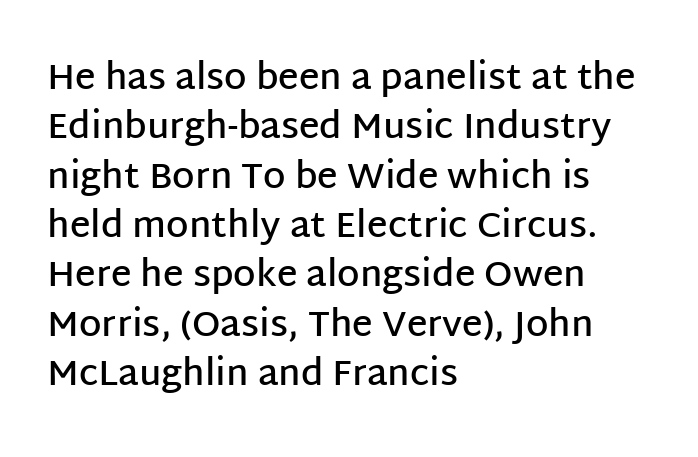
Q: Is the text bold? A: Semi-bold.
Q: Is the text italic (slanted)? A: No, it is upright.
Q: Is the typeface a serif or a sans-serif typeface? A: Sans-serif.
Q: Is the text underlined? A: No.
Q: How is the paragraph aligned? A: Left-aligned.
Q: Is the spacing between letters normal or unusually wide? A: Normal.
Q: Is the spacing between lines tight, normal or loose? A: Normal.
Q: Width (condensed, normal, or wide)? A: Normal.
Q: Stroke contrast? A: Low.
Q: x-height? A: Large.
Q: Monospaced? A: No.
